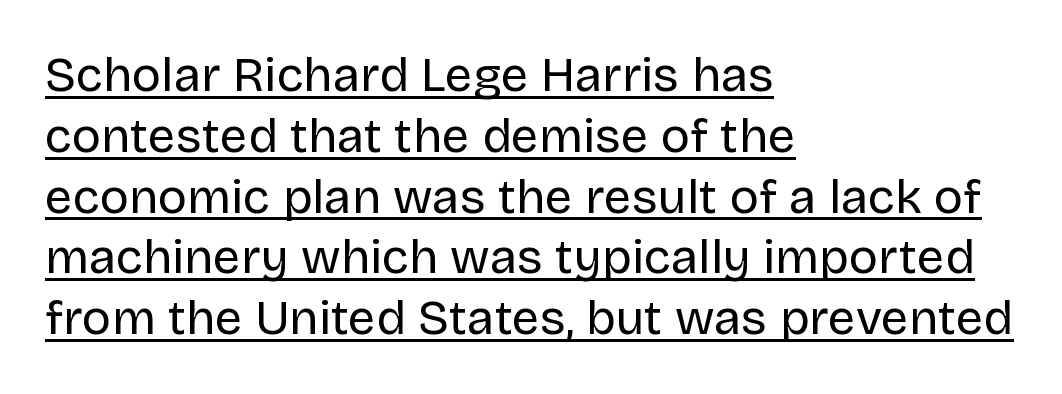
{"serif": "no", "italic": "no", "bold": "no", "weight": "regular", "width": "normal", "stroke_contrast": "low", "x_height": "large", "monospaced": "no", "underline": "yes", "align": "left", "line_spacing_ratio": 1.24, "letter_spacing": "normal", "letter_spacing_em": 0.0, "glyph_px": 49}
